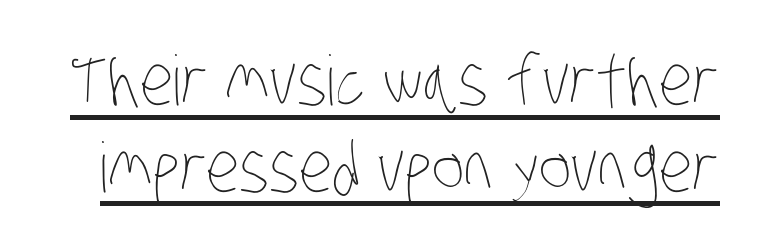
You could call the tracking neutral — neither tight nor loose. Each letter keeps its own natural width here, so spacing adapts to shape. The font sits on the lighter half of the weight spectrum, regular included. The rendering uses the underline text-decoration.
